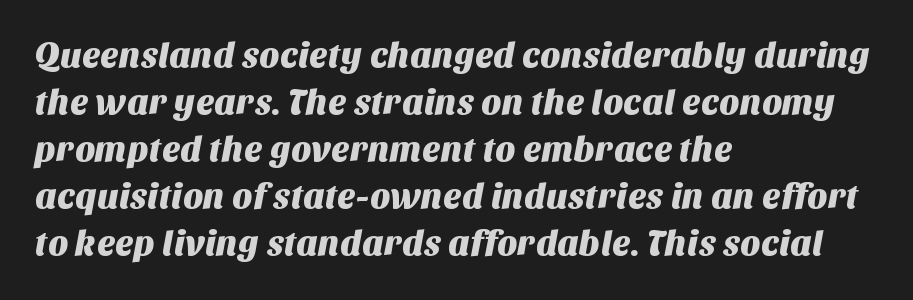
Q: Is the typeface a serif or a sans-serif typeface? A: Sans-serif.
Q: Is the text underlined? A: No.
Q: How is the paragraph aligned? A: Left-aligned.
Q: Is the spacing between letters normal or unusually wide? A: Normal.
Q: Is the spacing between lines tight, normal or loose? A: Normal.
Q: Width (condensed, normal, or wide)? A: Normal.
Q: Stroke contrast? A: Medium.
Q: x-height? A: Large.
Q: Monospaced? A: No.
